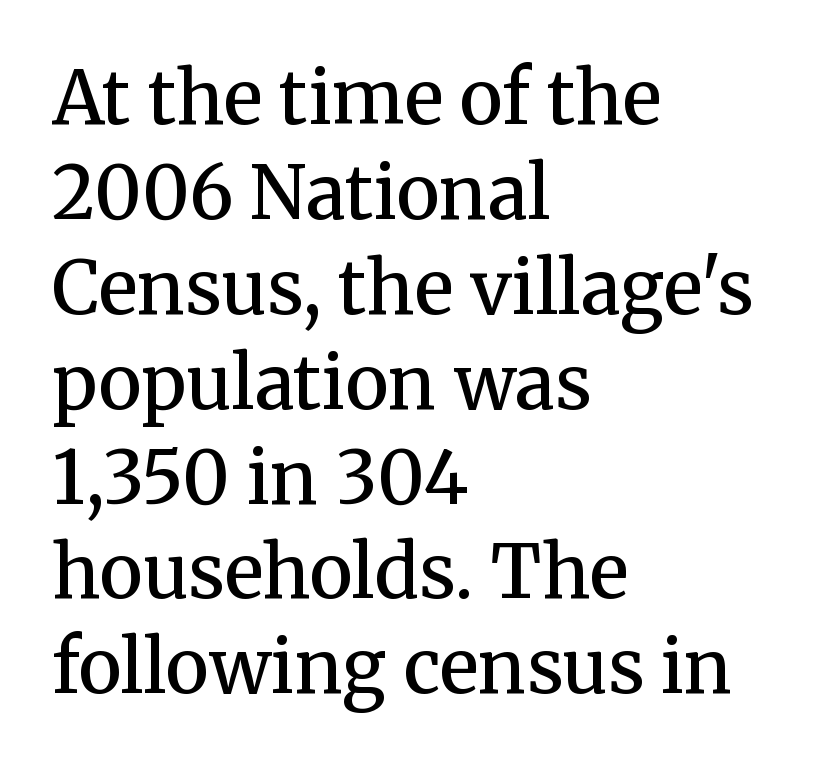
{"serif": "yes", "italic": "no", "bold": "semi", "weight": "semibold", "width": "normal", "stroke_contrast": "medium", "x_height": "medium", "monospaced": "no", "underline": "no", "align": "left", "line_spacing": "normal", "line_spacing_ratio": 1.3, "letter_spacing": "normal", "letter_spacing_em": 0.0, "glyph_px": 73}
